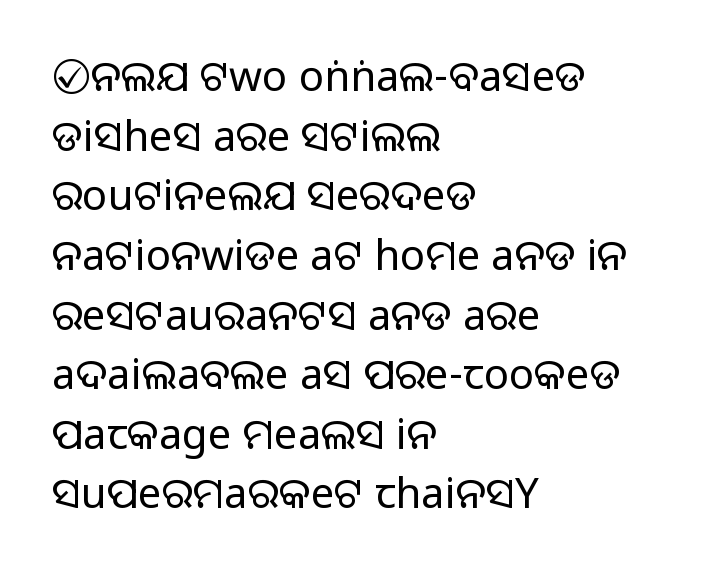
Q: Is the text italic (slanted)? A: No, it is upright.
Q: Is the typeface a serif or a sans-serif typeface? A: Sans-serif.
Q: Is the text underlined? A: No.
Q: How is the paragraph aligned? A: Left-aligned.
Q: Is the spacing between letters normal or unusually wide? A: Normal.
Q: Is the spacing between lines tight, normal or loose? A: Normal.
Q: Width (condensed, normal, or wide)? A: Normal.
Q: Stroke contrast? A: Medium.
Q: Monospaced? A: No.
